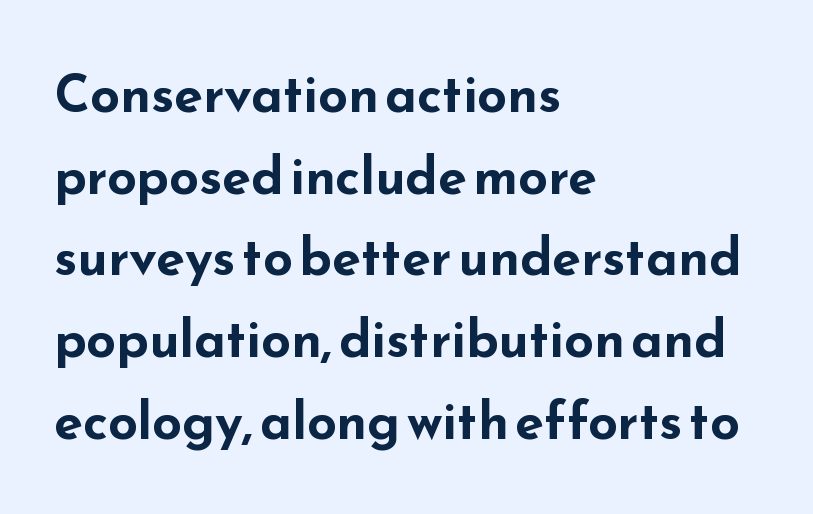
Short and long lines alike share a common starting point at left. The block of text has a typical density, with ordinary space between rows. Has an underline been added? It has not. Here the designer chose a conventional face with non-uniform glyph widths. Rendered with straight, roman letterforms. Unlike a traditional serif, this face leaves its strokes unadorned.
